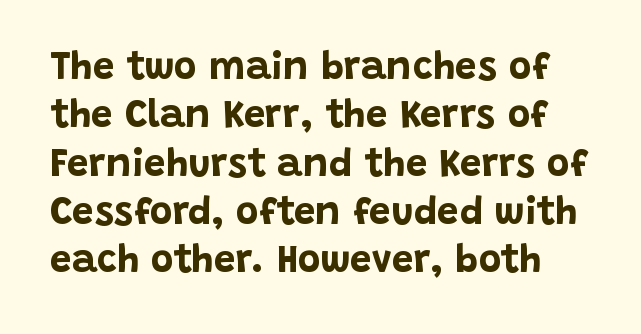
The image shows 39 px bold sans-serif type, upright; set line spacing 1.24x, normal letter spacing, not underlined; low stroke contrast and a large x-height.
